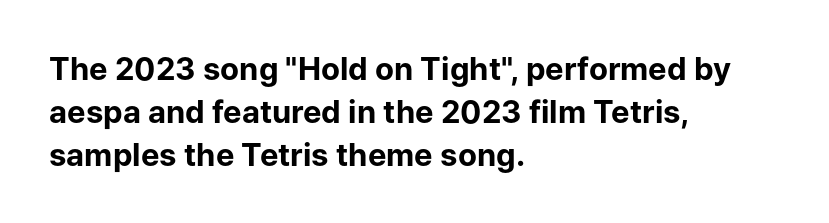
Q: Is the text bold? A: Yes.
Q: Is the text italic (slanted)? A: No, it is upright.
Q: Is the typeface a serif or a sans-serif typeface? A: Sans-serif.
Q: Is the text underlined? A: No.
Q: How is the paragraph aligned? A: Left-aligned.
Q: Is the spacing between letters normal or unusually wide? A: Normal.
Q: Is the spacing between lines tight, normal or loose? A: Normal.
Q: Width (condensed, normal, or wide)? A: Normal.
Q: Stroke contrast? A: Low.
Q: x-height? A: Medium.
Q: Monospaced? A: No.
